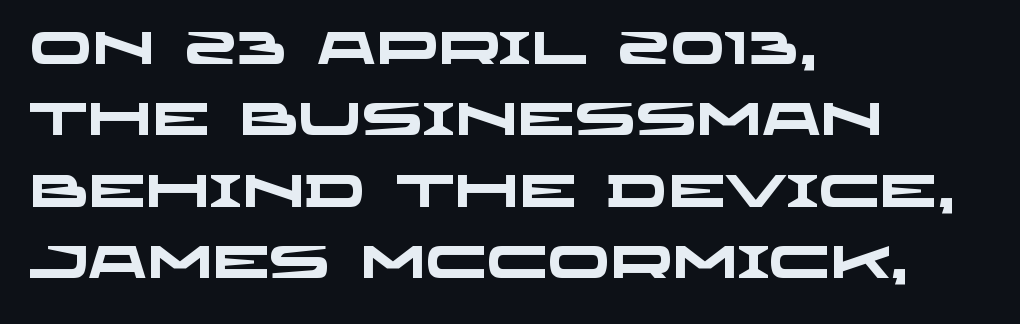
The image shows 46 px heavy, wide sans-serif type; set left-aligned, normal line spacing (1.55x), normal letter spacing, not underlined; low stroke contrast and a large x-height.
